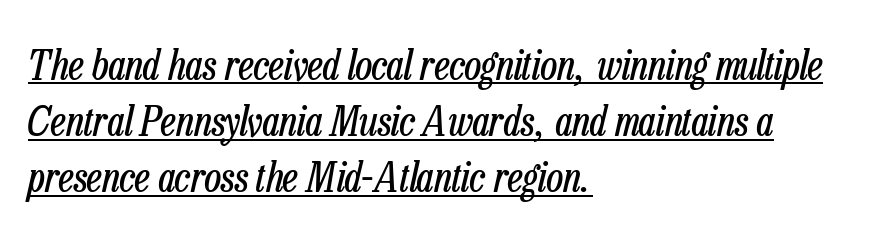
Note the varied advance widths — an 'i' is clearly narrower than an 'm'. Successive baselines arrive at the customary interval. These lines stack with their left ends in a neat column. The letters look calm and open, with moderate or lighter stems.
